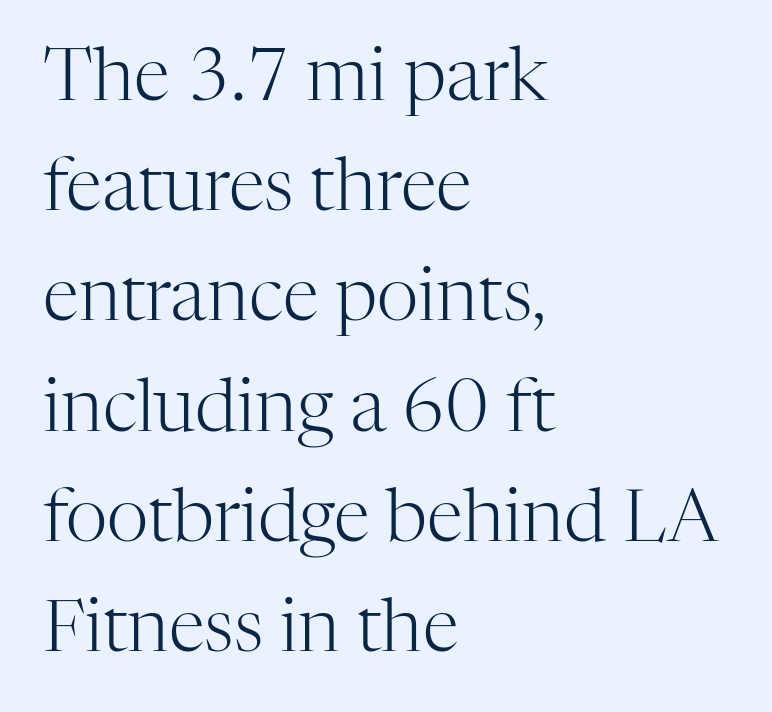
{"serif": "yes", "italic": "no", "bold": "no", "weight": "light", "width": "normal", "stroke_contrast": "high", "x_height": "medium", "monospaced": "no", "underline": "no", "align": "left", "line_spacing": "normal", "line_spacing_ratio": 1.51, "letter_spacing": "normal", "letter_spacing_em": 0.0, "glyph_px": 73}
